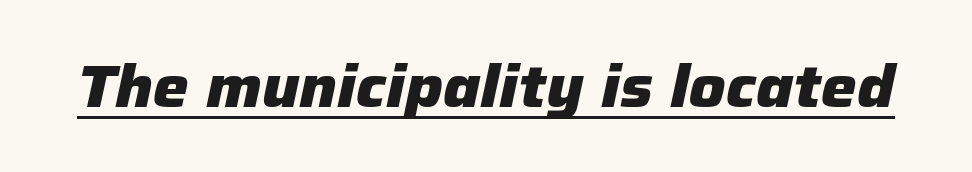
Students, note that the glyphs here touch the page at normal intervals. The whole block is typeset with a tilt. Here the designer chose a conventional face with non-uniform glyph widths. Its strokes are broad and dark, the hallmark of bold type.
